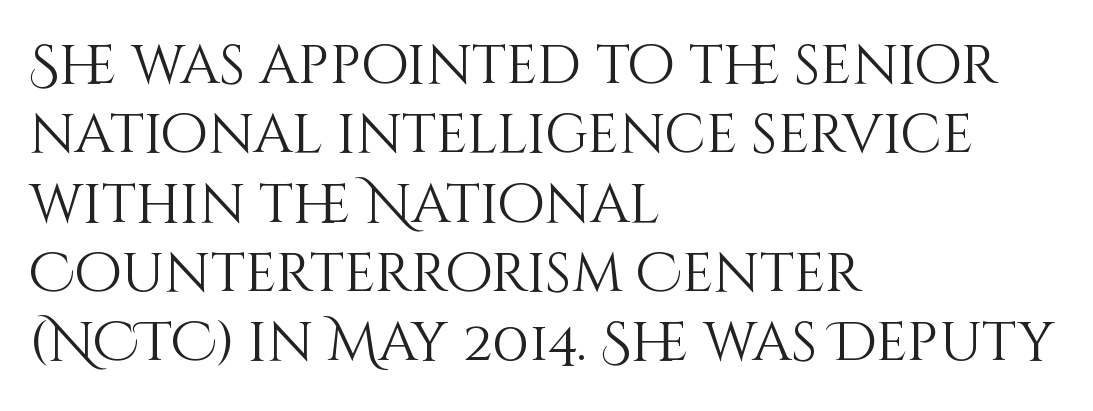
{"italic": "no", "bold": "no", "weight": "light", "width": "normal", "stroke_contrast": "medium", "x_height": "large", "monospaced": "no", "underline": "no", "align": "left", "line_spacing": "normal", "line_spacing_ratio": 1.26, "letter_spacing": "normal", "letter_spacing_em": 0.0, "glyph_px": 55}
